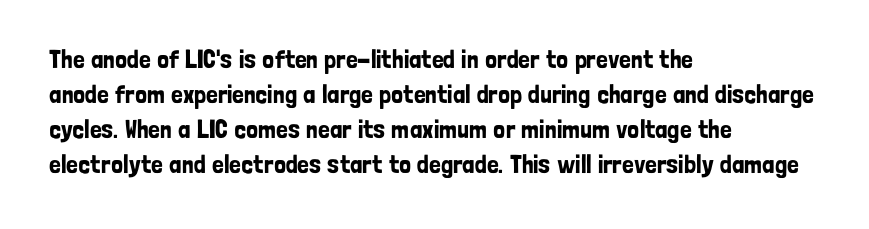
The image shows 26 px text type, upright; set left-aligned, normal line spacing (1.35x), normal letter spacing, not underlined.
